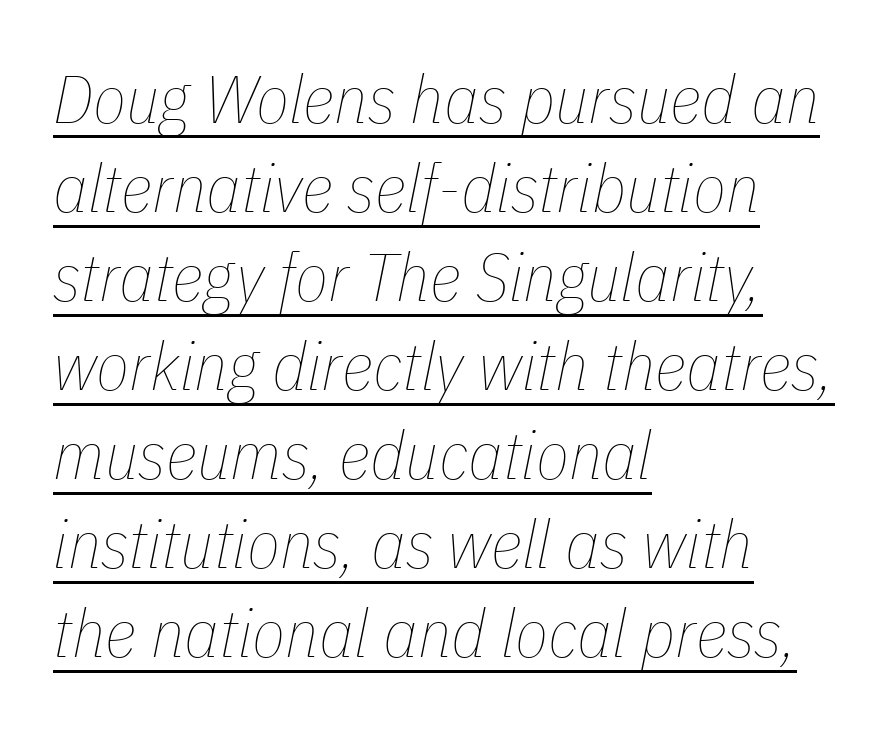
The rendering applies a slant to the glyphs. The lines are quadded left. The passage shown is not bold in any degree. Does a line run under the words? Yes, clearly.
